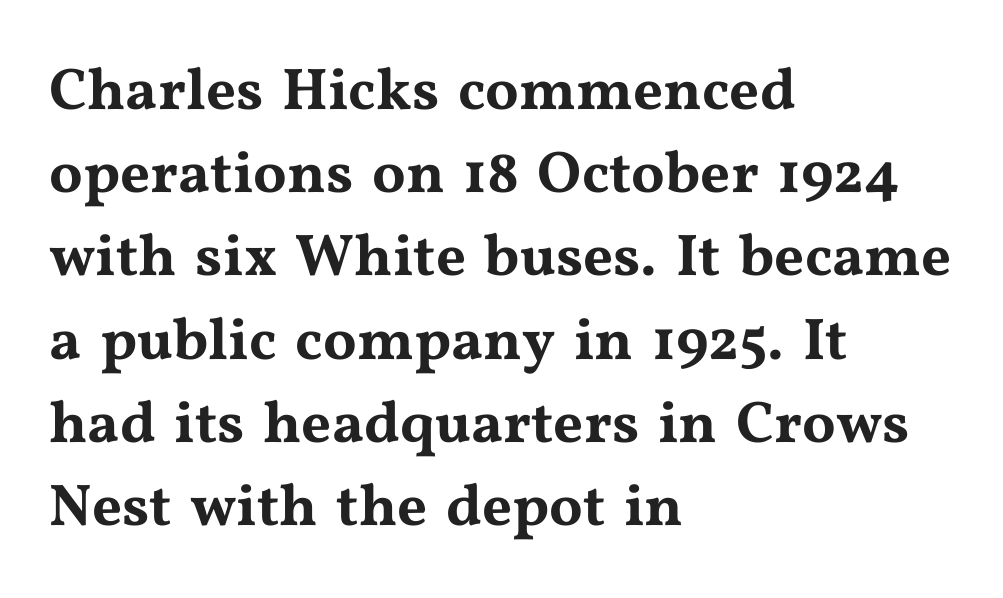
Q: Is the text italic (slanted)? A: No, it is upright.
Q: Is the typeface a serif or a sans-serif typeface? A: Serif.
Q: Is the text underlined? A: No.
Q: How is the paragraph aligned? A: Left-aligned.
Q: Is the spacing between letters normal or unusually wide? A: Normal.
Q: Is the spacing between lines tight, normal or loose? A: Normal.
Q: Width (condensed, normal, or wide)? A: Wide.
Q: Stroke contrast? A: Medium.
Q: x-height? A: Medium.
Q: Monospaced? A: No.
